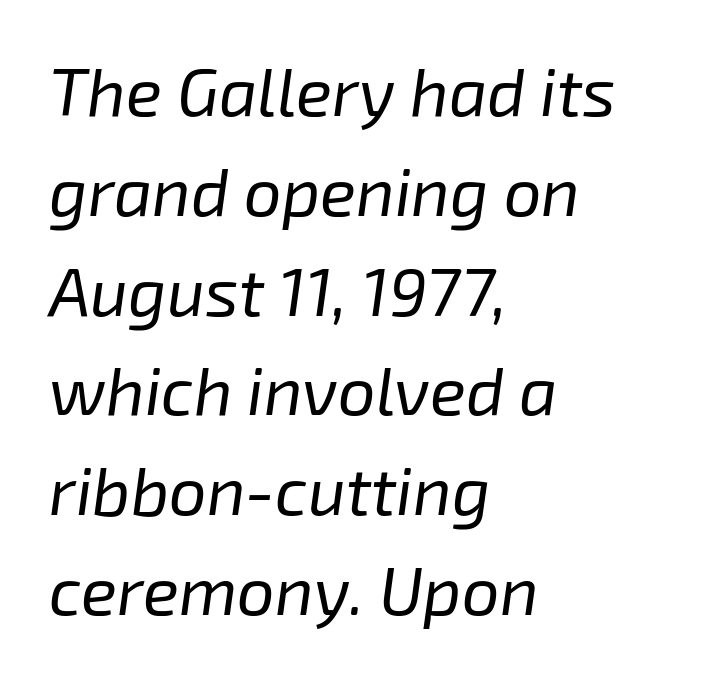
{"italic": "yes", "lean": "right", "slant_degrees": 8, "bold": "no", "weight": "regular", "width": "normal", "stroke_contrast": "low", "x_height": "medium", "monospaced": "no", "underline": "no", "align": "left", "line_spacing": "normal", "line_spacing_ratio": 1.49, "letter_spacing": "normal", "letter_spacing_em": 0.0, "glyph_px": 67}
